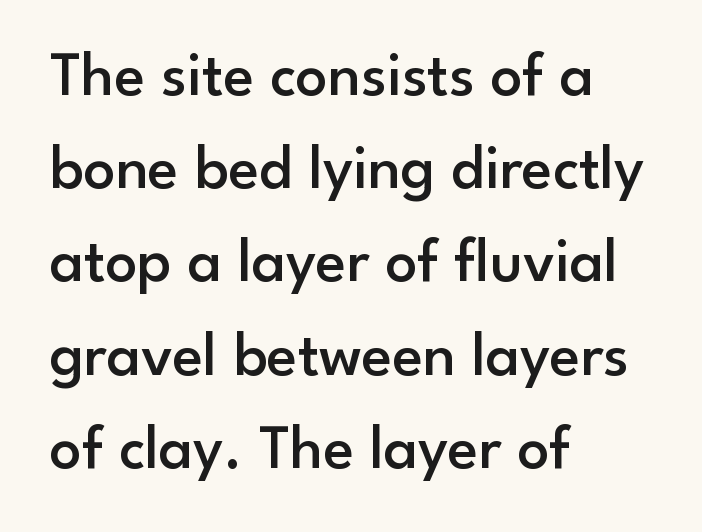
The image shows 63 px semibold sans-serif type, upright; set left-aligned, normal line spacing (1.48x), normal letter spacing, not underlined; low stroke contrast and a small x-height.
